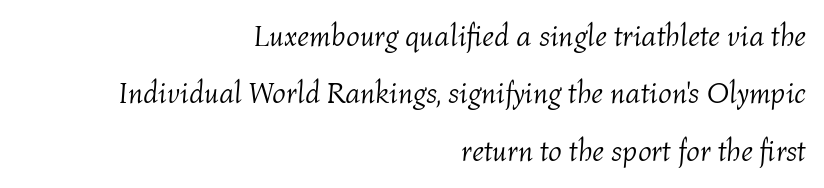
The image shows 30 px light type, italic (leaning right); set right-aligned, loose line spacing (1.91x), normal letter spacing, not underlined; medium stroke contrast and a medium x-height.
